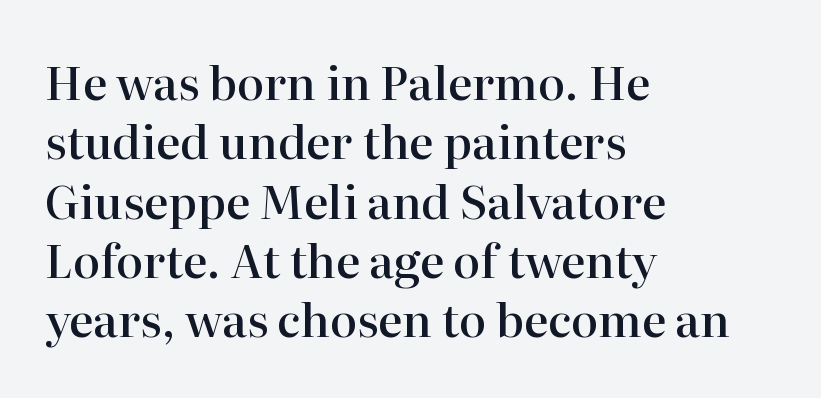
{"serif": "yes", "italic": "no", "bold": "semi", "weight": "semibold", "width": "normal", "stroke_contrast": "high", "x_height": "medium", "monospaced": "no", "underline": "no", "align": "left", "line_spacing": "normal", "line_spacing_ratio": 1.29, "letter_spacing": "normal", "letter_spacing_em": 0.0, "glyph_px": 46}
